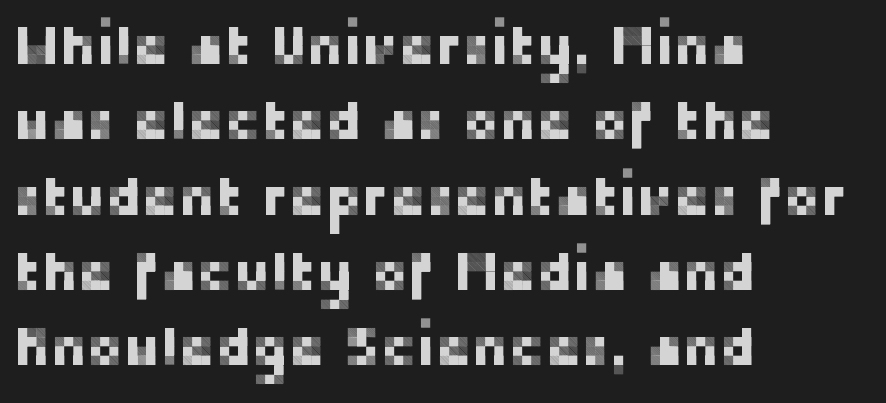
Is this a fixed-width face? No — the glyphs have proportional, varying widths. The gap between lines stays unmarked. Nobody touched the tracking dial on this one. The characters display no serif detailing; their extremities are plain. Every stem runs plumb, perpendicular to the baseline.
